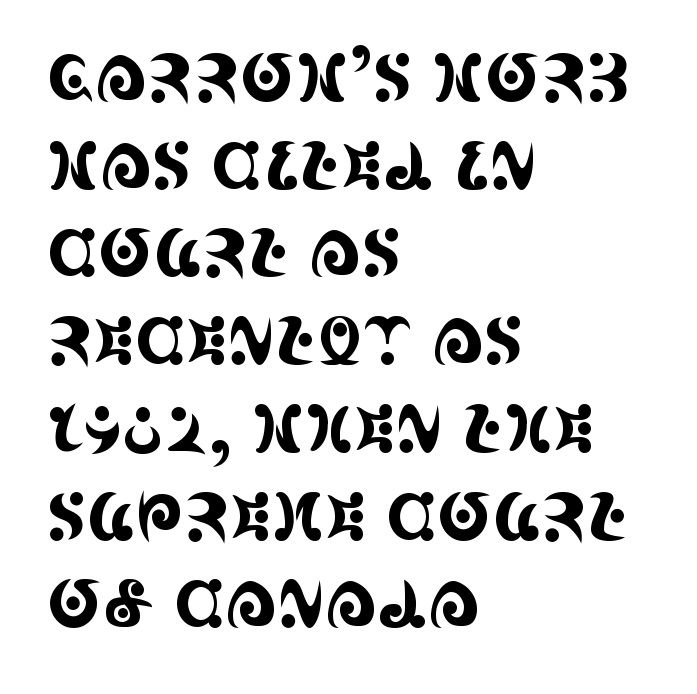
Students, note that the glyphs here touch the page at normal intervals. Horizontally, the lines are justified to the leading edge only. The strip under each line holds only bare page. This is roman type, the default non-slanted kind. The letters advance in unequal steps, a hallmark of proportional type.
